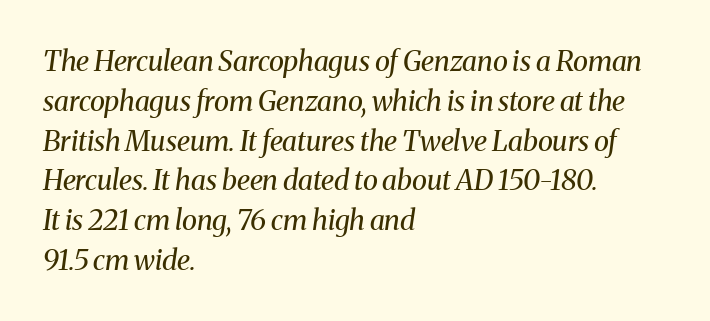
{"serif": "yes", "italic": "yes", "lean": "right", "slant_degrees": 8, "bold": "no", "weight": "regular", "width": "normal", "stroke_contrast": "medium", "x_height": "medium", "monospaced": "no", "underline": "no", "align": "left", "line_spacing": "normal", "line_spacing_ratio": 1.42, "letter_spacing": "normal", "letter_spacing_em": 0.0, "glyph_px": 28}
